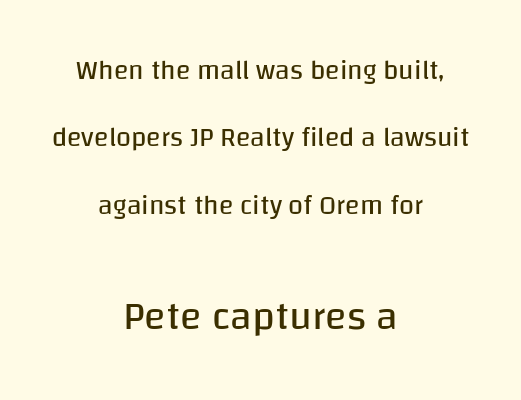
{"serif": "no", "italic": "no", "bold": "no", "weight": "regular", "width": "normal", "stroke_contrast": "low", "x_height": "large", "monospaced": "no", "underline": "no", "align": "center", "line_spacing": "loose", "line_spacing_ratio": 2.5, "letter_spacing": "normal", "letter_spacing_em": 0.0, "larger_block": "second", "size_ratio": 1.48, "glyph_px": 40}
